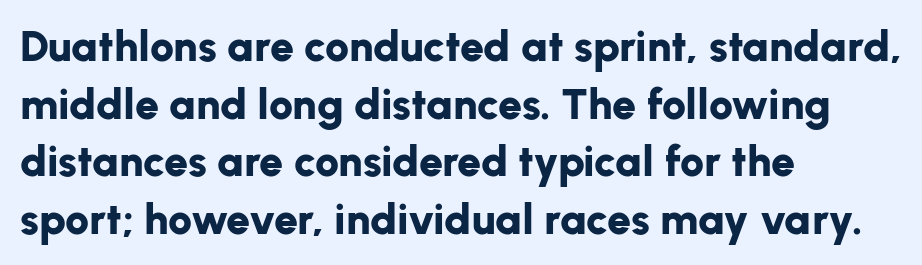
Q: Is the text bold? A: Yes.
Q: Is the text italic (slanted)? A: No, it is upright.
Q: Is the typeface a serif or a sans-serif typeface? A: Sans-serif.
Q: Is the text underlined? A: No.
Q: How is the paragraph aligned? A: Left-aligned.
Q: Is the spacing between letters normal or unusually wide? A: Normal.
Q: Is the spacing between lines tight, normal or loose? A: Normal.
Q: Width (condensed, normal, or wide)? A: Normal.
Q: Stroke contrast? A: Low.
Q: x-height? A: Medium.
Q: Monospaced? A: No.
